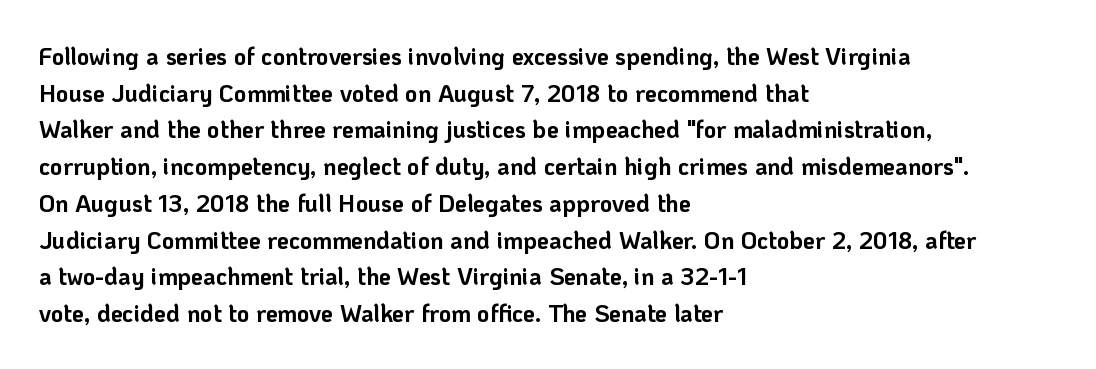
The image shows 24 px bold type, upright; set left-aligned, normal line spacing (1.53x), normal letter spacing, not underlined.
